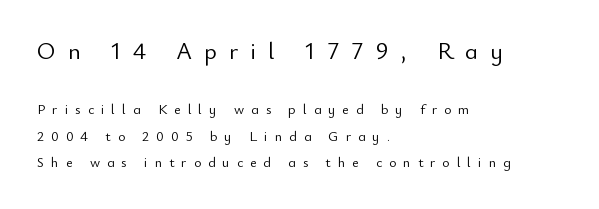
Q: Is the text bold? A: No.
Q: Is the text italic (slanted)? A: No, it is upright.
Q: Is the text underlined? A: No.
Q: How is the paragraph aligned? A: Left-aligned.
Q: Is the spacing between letters normal or unusually wide? A: Unusually wide.
Q: Which block of text is set in a larger size, the first (top) or the second (bottom)? A: The first (top) one.
